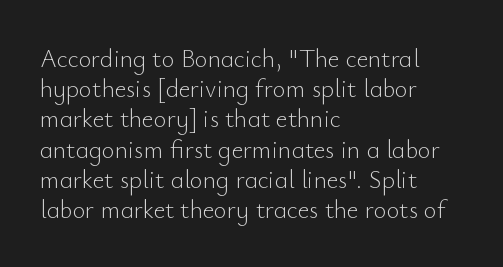
{"italic": "no", "bold": "no", "underline": "no", "align": "left", "line_spacing_ratio": 1.21, "letter_spacing": "normal", "letter_spacing_em": 0.0, "glyph_px": 25}
